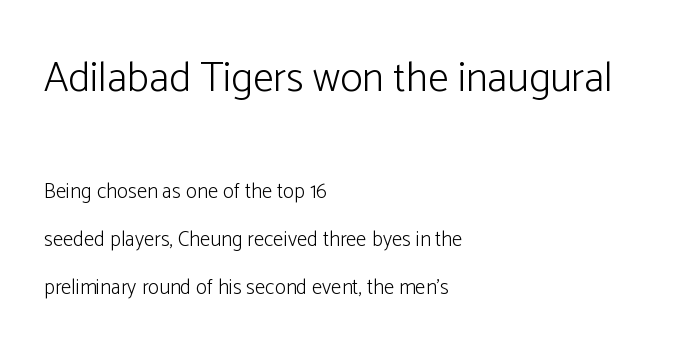
The image shows 42 px light sans-serif type, upright; set left-aligned, loose line spacing (2.29x), normal letter spacing, not underlined; the first (top) block is 2.0x larger; low stroke contrast and a medium x-height.
